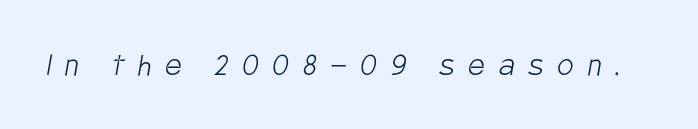
Q: Is the text bold? A: No.
Q: Is the typeface a serif or a sans-serif typeface? A: Sans-serif.
Q: Is the text underlined? A: No.
Q: Is the spacing between letters normal or unusually wide? A: Unusually wide.
Q: Width (condensed, normal, or wide)? A: Condensed.
Q: Stroke contrast? A: Low.
Q: x-height? A: Large.
Q: Monospaced? A: No.
